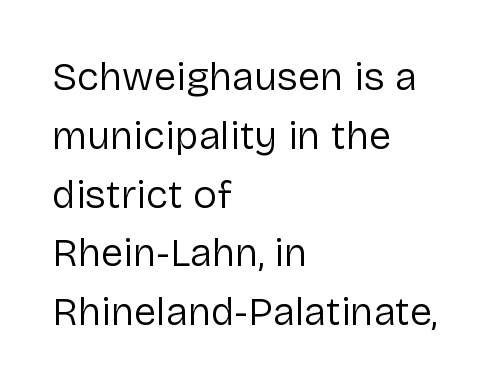
{"serif": "no", "italic": "no", "bold": "no", "weight": "regular", "width": "normal", "stroke_contrast": "low", "x_height": "medium", "monospaced": "no", "underline": "no", "align": "left", "line_spacing": "normal", "line_spacing_ratio": 1.47, "letter_spacing": "normal", "letter_spacing_em": 0.0, "glyph_px": 40}
